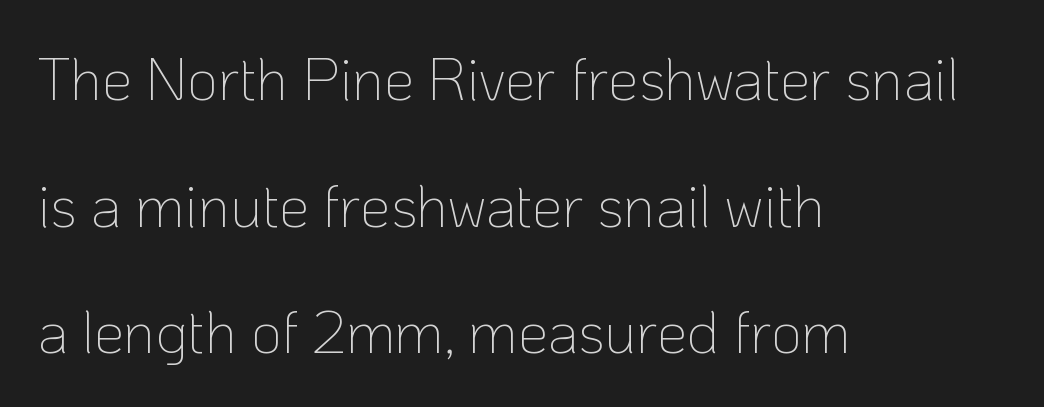
The image shows 60 px thin sans-serif type, upright; set left-aligned, loose line spacing (2.11x), normal letter spacing, not underlined; low stroke contrast and a medium x-height.
